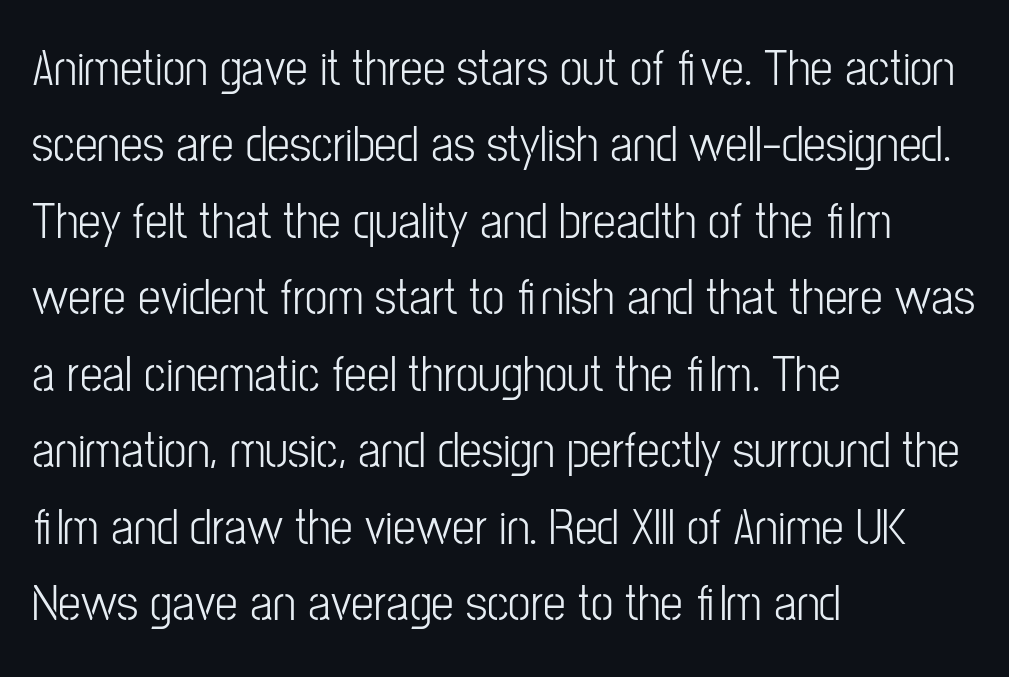
{"serif": "no", "italic": "no", "bold": "no", "weight": "light", "width": "condensed", "stroke_contrast": "low", "x_height": "medium", "monospaced": "no", "underline": "no", "align": "left", "line_spacing": "normal", "line_spacing_ratio": 1.5, "letter_spacing": "normal", "letter_spacing_em": 0.0, "glyph_px": 51}
